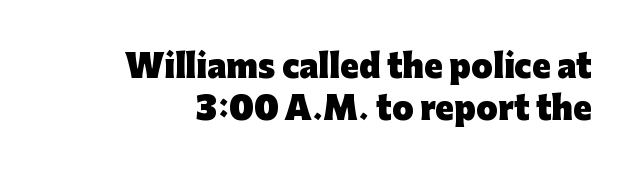
The gaps between neighbouring characters are ordinary and unremarkable. Strokes here are thick enough to call this a true bold. Each letter keeps its own natural width here, so spacing adapts to shape. Style check: upright. These lines are composed in type without serifs. Rule under the text: the space is simply empty.
